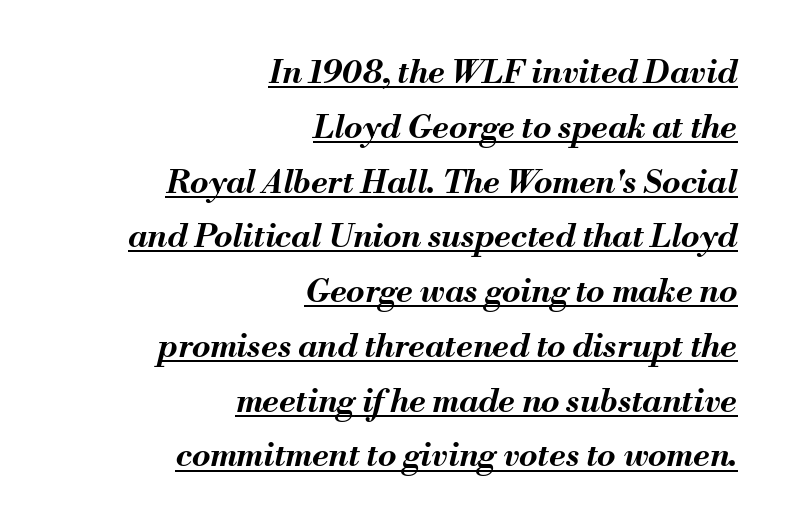
Q: Is the text bold? A: Yes.
Q: Is the text italic (slanted)? A: Yes, it leans right by about 13 degrees.
Q: Is the text underlined? A: Yes.
Q: How is the paragraph aligned? A: Right-aligned.
Q: Is the spacing between letters normal or unusually wide? A: Normal.
Q: Is the spacing between lines tight, normal or loose? A: Normal.
Q: Width (condensed, normal, or wide)? A: Normal.
Q: Stroke contrast? A: Medium.
Q: x-height? A: Small.
Q: Monospaced? A: No.
